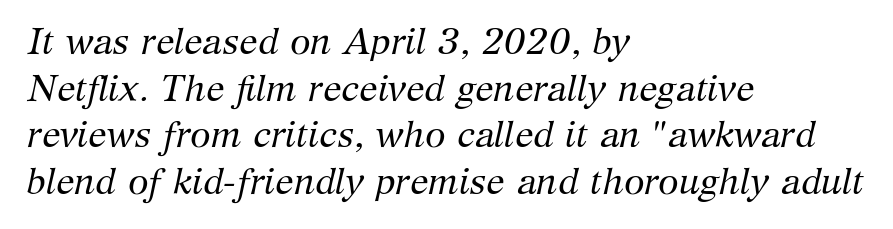
To sum up the face: it has serifs. Looks like regular typesetting: each glyph gets only the width it needs. Between one letter and the next there's only the usual sliver of space. Vertically, the passage feels balanced, rows spaced as you'd expect.
